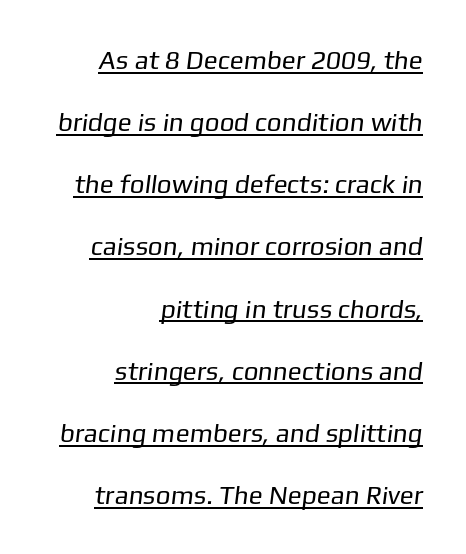
The font sits on the lighter half of the weight spectrum, regular included. You can see a thin bar hugging the bottom of the glyphs. The letterforms sit shoulder to shoulder at normal distance. These lines stack with their right ends in a neat column. Does the leading feel generous? Absolutely, it's lavish.
